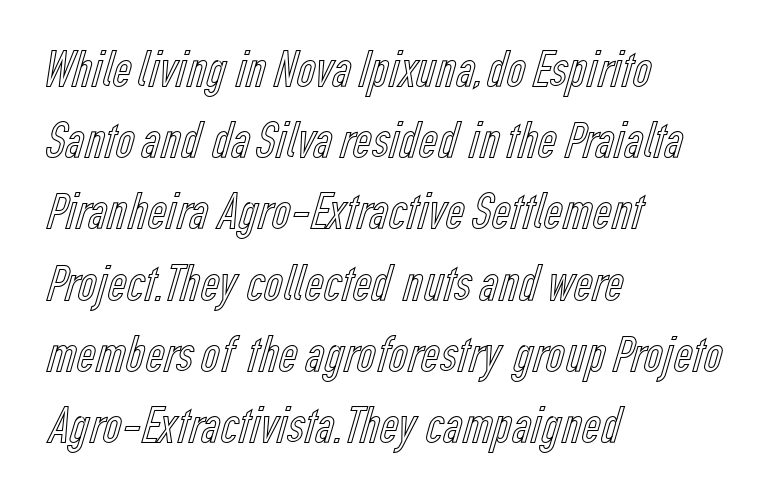
Q: Is the text italic (slanted)? A: Yes.
Q: Is the text underlined? A: No.
Q: How is the paragraph aligned? A: Left-aligned.
Q: Is the spacing between letters normal or unusually wide? A: Normal.
Q: Is the spacing between lines tight, normal or loose? A: Normal.
Q: Width (condensed, normal, or wide)? A: Condensed.
Q: x-height? A: Medium.
Q: Monospaced? A: No.
